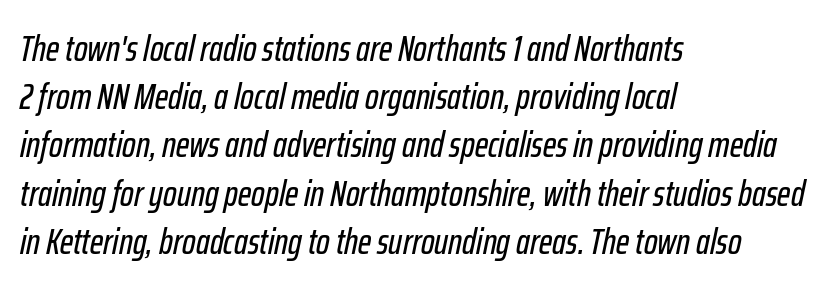
{"italic": "yes", "lean": "right", "slant_degrees": 12, "width": "condensed", "stroke_contrast": "low", "x_height": "medium", "monospaced": "no", "underline": "no", "align": "left", "line_spacing": "normal", "line_spacing_ratio": 1.34, "letter_spacing": "normal", "letter_spacing_em": 0.0, "glyph_px": 36}
